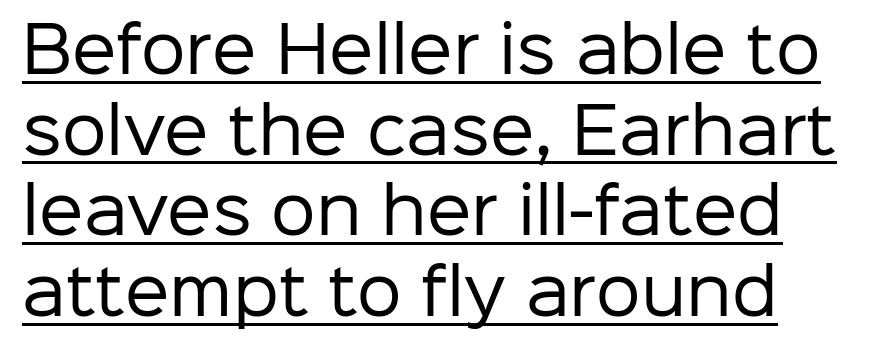
The image shows 63 px regular-weight sans-serif type, upright; set normal line spacing (1.28x), normal letter spacing, underlined; low stroke contrast and a medium x-height.
